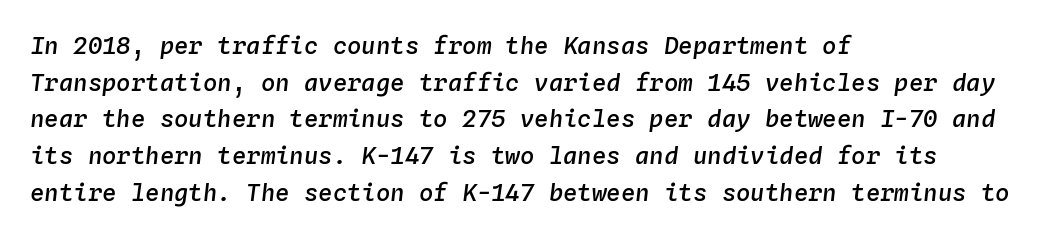
{"italic": "yes", "lean": "right", "slant_degrees": 4, "bold": "semi", "underline": "no", "align": "left", "line_spacing": "normal", "line_spacing_ratio": 1.53, "letter_spacing": "normal", "letter_spacing_em": 0.0, "glyph_px": 24}
